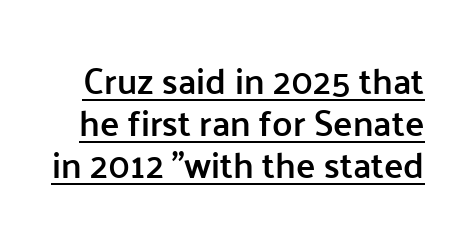
{"serif": "no", "italic": "no", "bold": "semi", "weight": "semibold", "width": "normal", "stroke_contrast": "low", "x_height": "medium", "monospaced": "no", "underline": "yes", "line_spacing_ratio": 1.16, "letter_spacing": "normal", "letter_spacing_em": 0.0, "glyph_px": 36}
